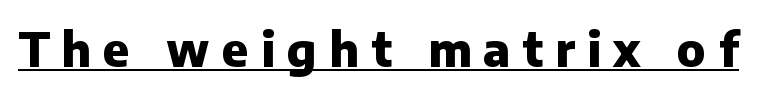
Q: Is the text bold? A: Yes.
Q: Is the text italic (slanted)? A: No, it is upright.
Q: Is the typeface a serif or a sans-serif typeface? A: Sans-serif.
Q: Is the text underlined? A: Yes.
Q: Is the spacing between letters normal or unusually wide? A: Unusually wide.
Q: Width (condensed, normal, or wide)? A: Normal.
Q: Stroke contrast? A: Low.
Q: x-height? A: Medium.
Q: Monospaced? A: No.
